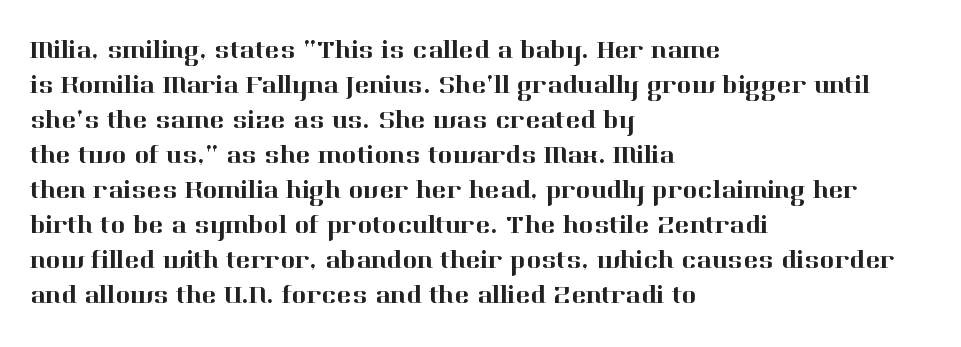
Q: Is the text italic (slanted)? A: No, it is upright.
Q: Is the text underlined? A: No.
Q: How is the paragraph aligned? A: Left-aligned.
Q: Is the spacing between letters normal or unusually wide? A: Normal.
Q: Is the spacing between lines tight, normal or loose? A: Normal.
